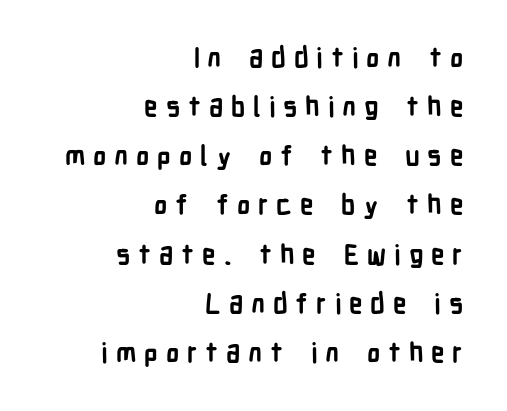
Q: Is the text bold? A: Yes.
Q: Is the text italic (slanted)? A: No, it is upright.
Q: Is the text underlined? A: No.
Q: How is the paragraph aligned? A: Right-aligned.
Q: Is the spacing between letters normal or unusually wide? A: Unusually wide.
